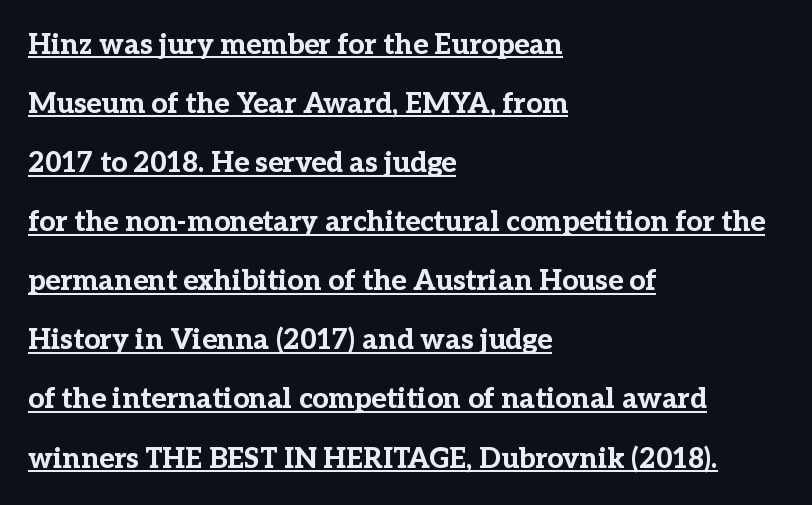
Observe the ordinary spacing: letters are neighbours, not strangers. Looks like regular typesetting: each glyph gets only the width it needs. Bold? Absolutely — the strokes are thick and heavy. Type style note: has serifs. This sample uses an upright cut, with every glyph sitting square on the baseline.
